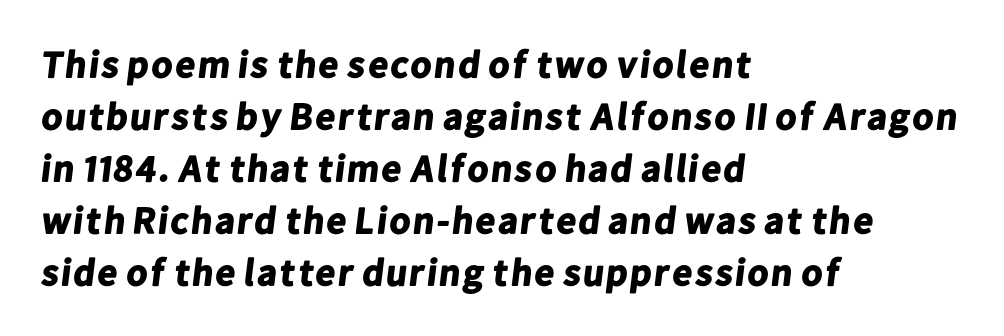
The image shows 38 px bold sans-serif type; set left-aligned, normal line spacing (1.37x), normal letter spacing, not underlined; low stroke contrast and a medium x-height.
